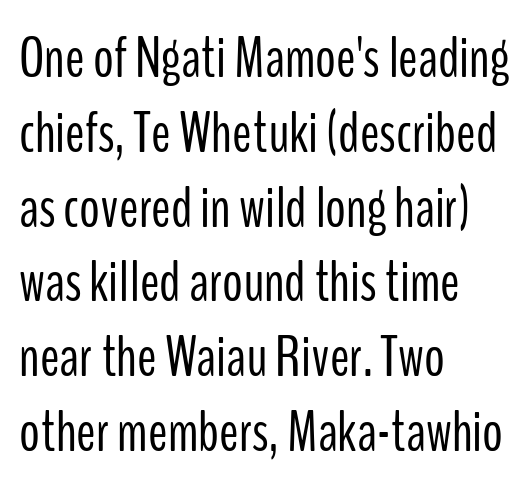
Weight: in the light-to-regular range. Compared with a centered layout, this one pins lines to the left instead. Does the leading feel generous? No, just average. The font's upright variant was chosen for this text. You could not count columns in this text — the font is proportionally spaced.
